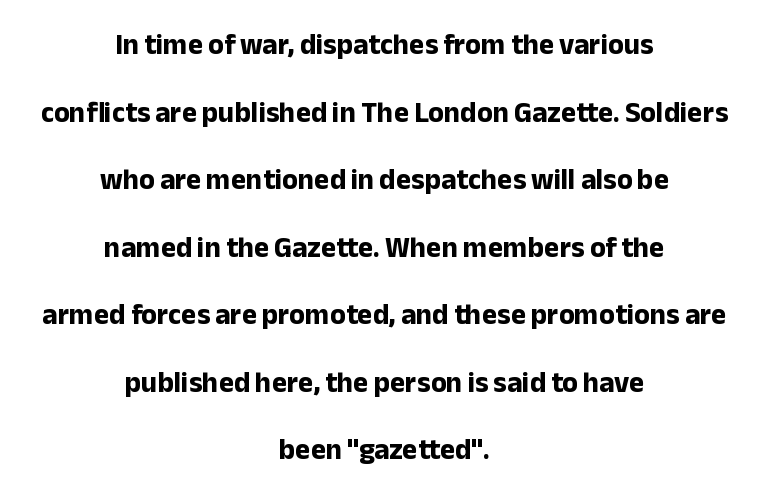
The designer went with a sans here, leaving each stem footless. The zone under the glyphs is completely vacant. Tall strokes in this sample are plumb rather than angled. Heavy-handed strokes throughout: this text is bold.
